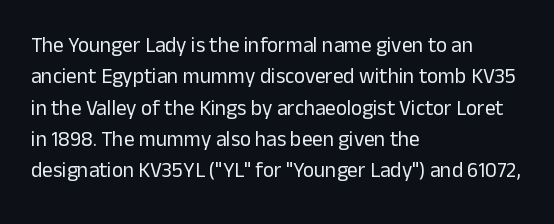
Ordinary non-slanted type is in use. Honestly, the row spacing looks completely unremarkable. These lines keep a tight, regular rhythm from letter to letter. These lines stack with their left ends in a neat column.
